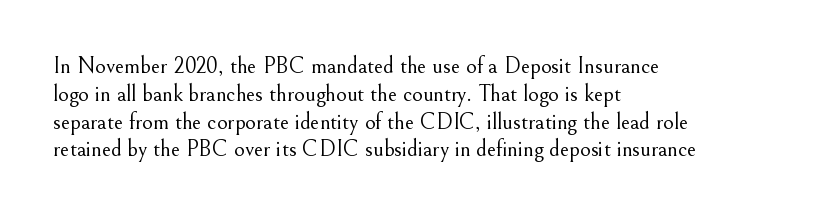
Italic: no, the glyphs are upright roman. Typeset ragged right — the left edge is the straight one. The gaps between neighbouring characters are ordinary and unremarkable. No letter is thick-stroked: the sample isn't bold. Lines of text with bare space underneath.
